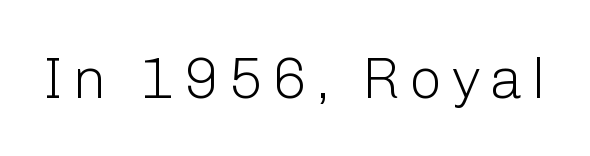
{"serif": "no", "italic": "no", "bold": "no", "weight": "light", "width": "normal", "stroke_contrast": "low", "x_height": "medium", "monospaced": "no", "underline": "no", "glyph_px": 58}
